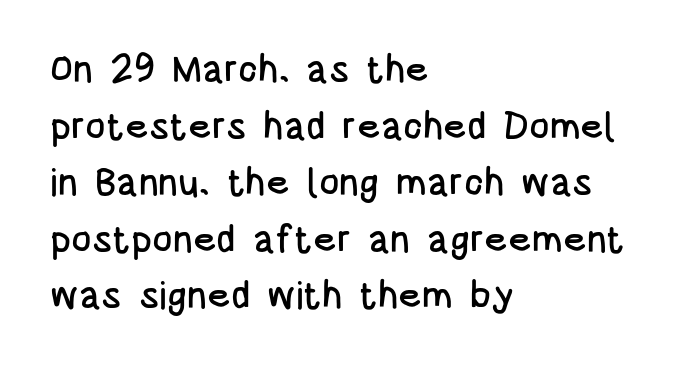
I'd call this a sans setting — the letters go barefoot. Descenders hang freely into open space. Normally led — the rows are evenly, conventionally spaced. Character widths vary here, with narrow letters taking less room than wide ones. The type is set solid horizontally, with unmodified tracking. The letters stand straight up with perfectly vertical stems.
